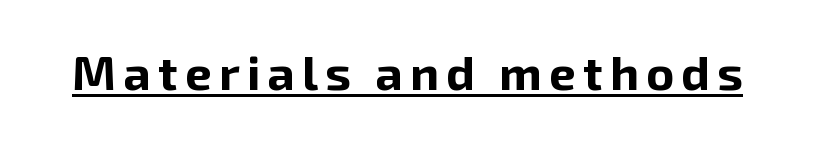
The type family on display is of the sans-serif kind. Like a heading marked for emphasis, these lines bear an underscore. Do the letters lean? They stand straight. How heavy is the stroke? Heavy — this is a bold.
